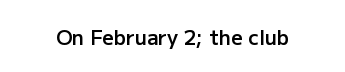
{"italic": "no", "bold": "semi", "underline": "no", "letter_spacing": "normal", "letter_spacing_em": 0.0, "glyph_px": 20}
